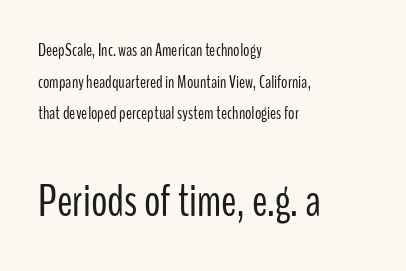
Standard letterfit; no display-style spreading of the glyphs. Varying glyph widths throughout — classic text-font behaviour. In CSS terms this would be text-align: left. Descenders hang freely into open space. The characters are drawn with everyday or finer stroke widths. Each letter's strokes conclude bluntly, with no projecting serifs.
